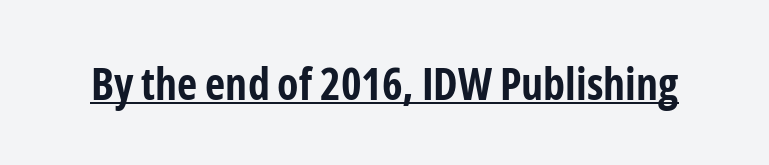
Q: Is the text bold? A: Yes.
Q: Is the text italic (slanted)? A: No, it is upright.
Q: Is the typeface a serif or a sans-serif typeface? A: Sans-serif.
Q: Is the text underlined? A: Yes.
Q: Is the spacing between letters normal or unusually wide? A: Normal.
Q: Width (condensed, normal, or wide)? A: Condensed.
Q: Stroke contrast? A: Low.
Q: x-height? A: Medium.
Q: Monospaced? A: No.
